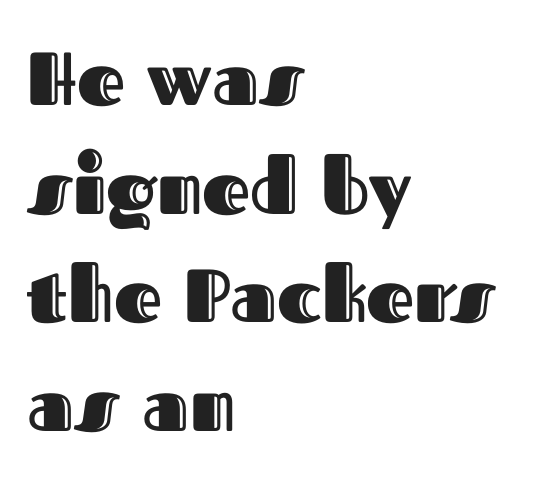
Each letter keeps its own natural width here, so spacing adapts to shape. You could call the tracking neutral — neither tight nor loose. The ragged edge is on the right, which tells us the setting is flush left. The rendering uses a moderate line-height, typical for paragraphs. Lines of text with bare space underneath. The letters stand straight up with perfectly vertical stems.
